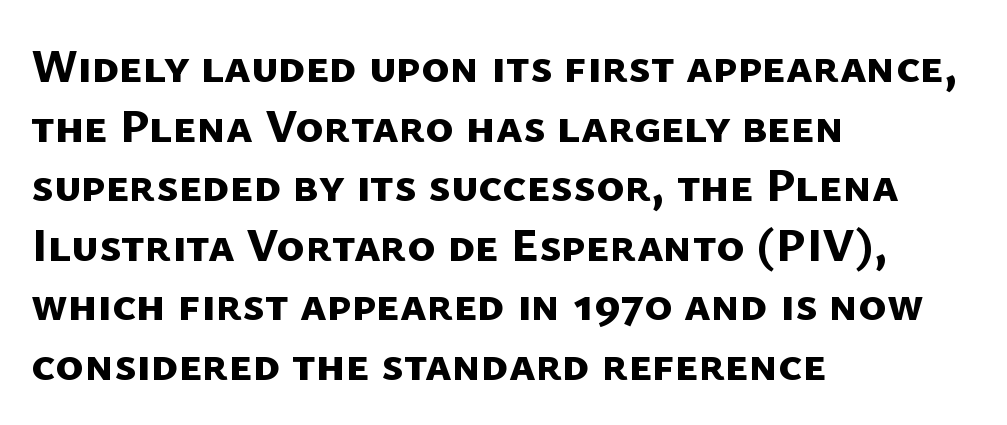
Q: Is the text bold? A: Yes.
Q: Is the typeface a serif or a sans-serif typeface? A: Sans-serif.
Q: Is the text underlined? A: No.
Q: How is the paragraph aligned? A: Left-aligned.
Q: Is the spacing between letters normal or unusually wide? A: Normal.
Q: Width (condensed, normal, or wide)? A: Normal.
Q: Stroke contrast? A: Low.
Q: x-height? A: Medium.
Q: Monospaced? A: No.
